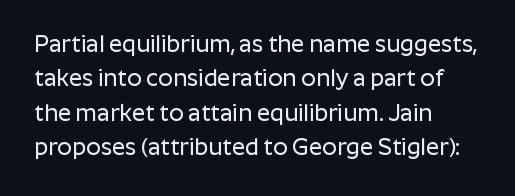
Q: Is the text italic (slanted)? A: No, it is upright.
Q: Is the text underlined? A: No.
Q: How is the paragraph aligned? A: Left-aligned.
Q: Is the spacing between letters normal or unusually wide? A: Normal.
Q: Is the spacing between lines tight, normal or loose? A: Normal.
